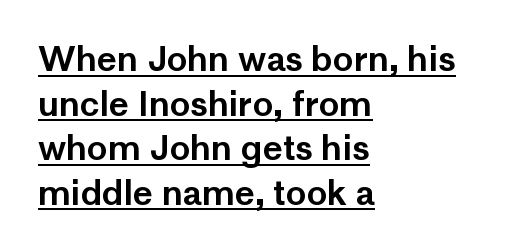
{"serif": "no", "italic": "no", "width": "normal", "stroke_contrast": "low", "x_height": "medium", "monospaced": "no", "underline": "yes", "align": "left", "line_spacing": "normal", "line_spacing_ratio": 1.31, "letter_spacing": "normal", "letter_spacing_em": 0.0, "glyph_px": 34}
